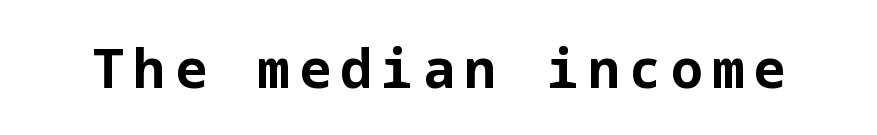
This is roman type, the default non-slanted kind. Note: no serifs on the glyphs. Weight check: bold — yes, fully. Only glyphs here, with clear space below each row.
